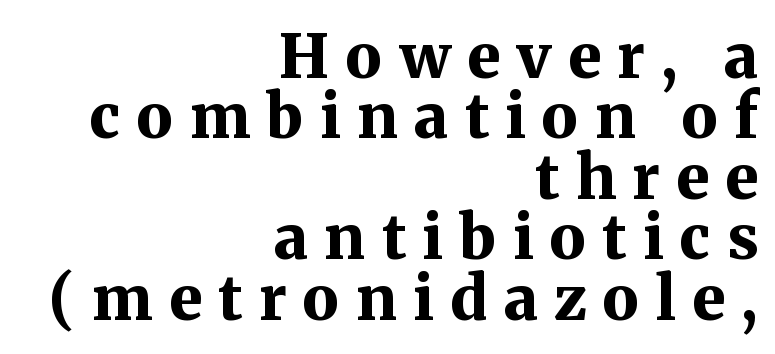
The image shows 61 px bold serif type, upright; set right-aligned, tight line spacing (0.99x), unusually wide letter spacing (+0.27 em), not underlined; medium stroke contrast and a medium x-height.
